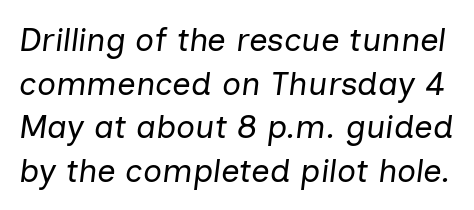
The image shows 33 px regular-weight type, italic (leaning right); set normal line spacing (1.32x), normal letter spacing, not underlined; low stroke contrast and a medium x-height.
